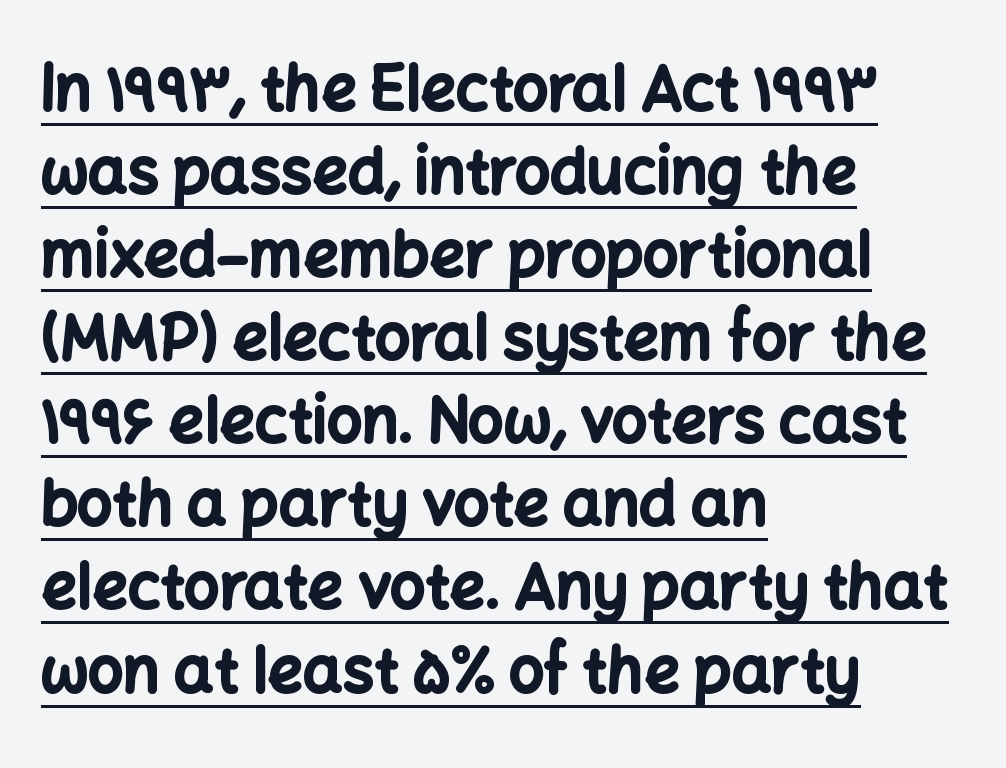
The rows are spaced the way most documents space them. Each line of the rendering has a horizontal stroke beneath the glyphs. Type style note: lacks serifs. This is the regular roman posture of the typeface. The tracking reads as untouched default to a designer's eye.
